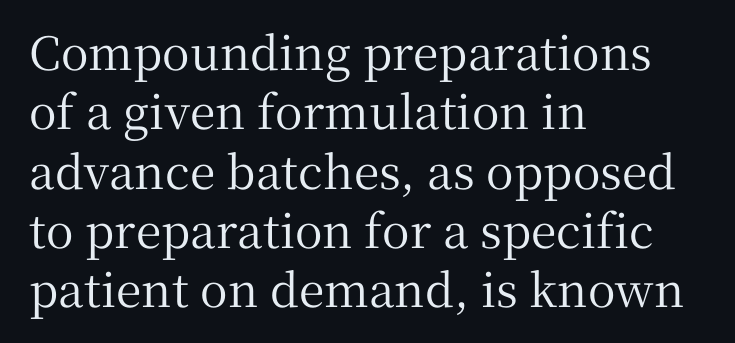
The image shows 46 px serif type, upright; set left-aligned, normal line spacing (1.29x), normal letter spacing, not underlined; medium stroke contrast and a medium x-height.
